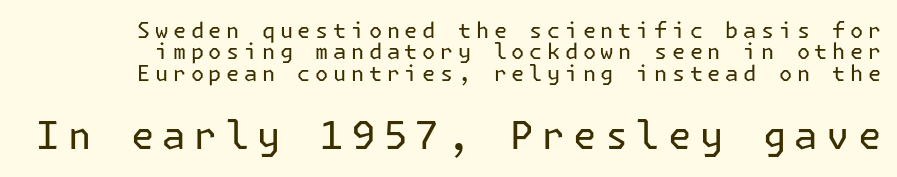
{"serif": "no", "italic": "no", "bold": "no", "weight": "regular", "width": "normal", "stroke_contrast": "low", "x_height": "medium", "underline": "no", "line_spacing": "tight", "line_spacing_ratio": 0.97, "letter_spacing": "wide", "letter_spacing_em": 0.21, "larger_block": "second", "size_ratio": 1.77, "glyph_px": 39}
